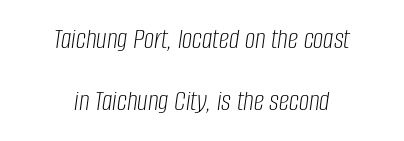
You could not count columns in this text — the font is proportionally spaced. Letters rest on an invisible, unmarked baseline. In terms of posture, this sample is oblique. The face looks like a standard text weight, possibly lighter. The passage shown stacks its lines with a broad gap.
